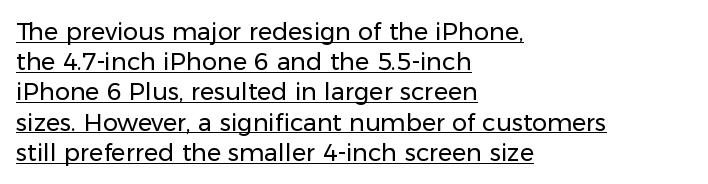
The image shows 24 px text type, upright; set left-aligned, normal line spacing (1.26x), normal letter spacing, underlined.
